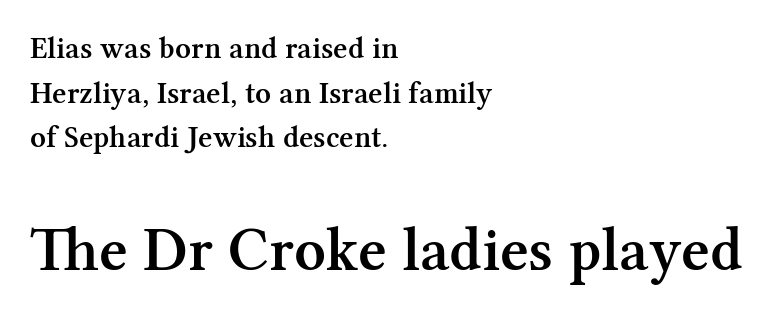
The image shows 62 px semibold serif type, upright; set left-aligned, normal line spacing (1.44x), normal letter spacing, not underlined; the second (bottom) block is 2.0x larger; medium stroke contrast and a medium x-height.
